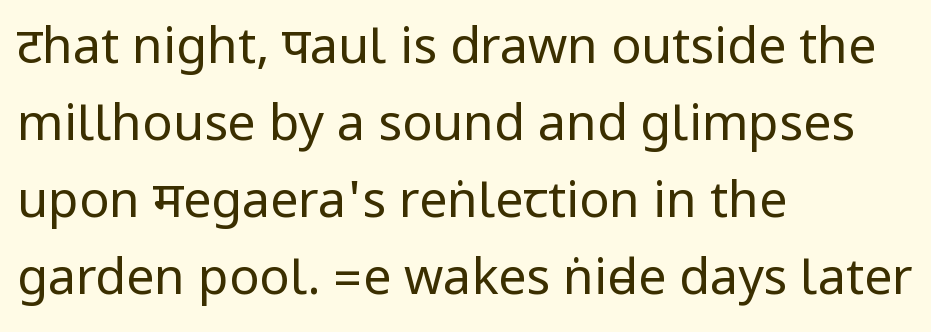
Q: Is the text bold? A: No.
Q: Is the text italic (slanted)? A: No, it is upright.
Q: Is the typeface a serif or a sans-serif typeface? A: Sans-serif.
Q: Is the text underlined? A: No.
Q: How is the paragraph aligned? A: Left-aligned.
Q: Is the spacing between letters normal or unusually wide? A: Normal.
Q: Is the spacing between lines tight, normal or loose? A: Normal.
Q: Width (condensed, normal, or wide)? A: Condensed.
Q: Stroke contrast? A: Low.
